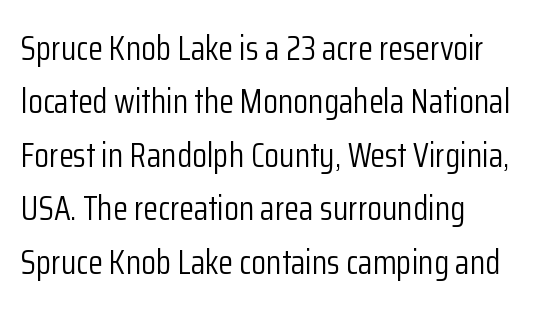
A typesetter would call this proportional, since set widths differ per character. Honestly, the letter spacing is just normal — you wouldn't notice it. Rendered with straight, roman letterforms. Glance below the letters and you will spot only blank space. Every row of glyphs begins at an identical x-position on the left. A sans-serif font was chosen for this passage.
